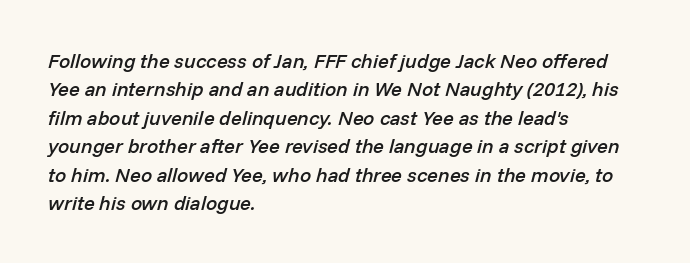
{"italic": "yes", "lean": "right", "slant_degrees": 14, "bold": "semi", "underline": "no", "align": "left", "line_spacing": "normal", "line_spacing_ratio": 1.42, "letter_spacing": "normal", "letter_spacing_em": 0.0, "glyph_px": 20}
